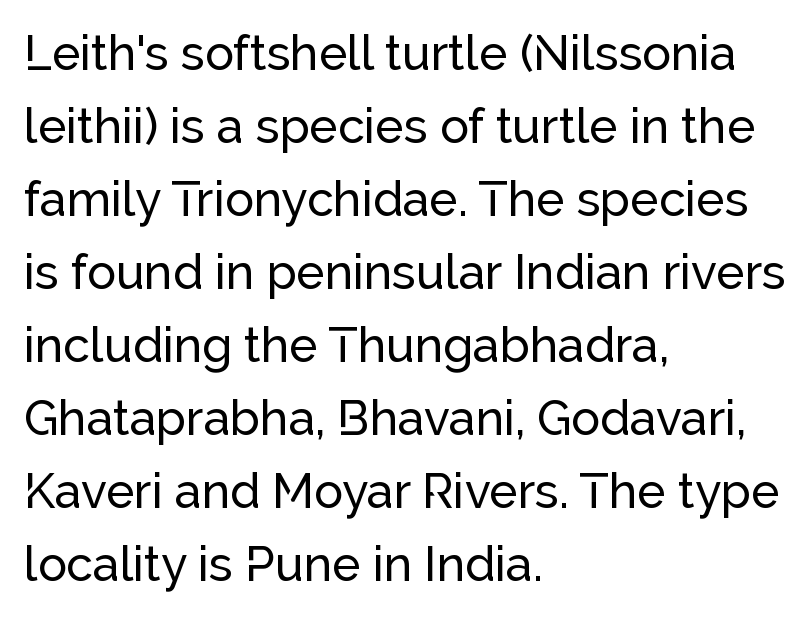
{"serif": "no", "italic": "no", "width": "normal", "stroke_contrast": "low", "x_height": "medium", "monospaced": "no", "underline": "no", "align": "left", "line_spacing": "normal", "line_spacing_ratio": 1.52, "letter_spacing": "normal", "letter_spacing_em": 0.0, "glyph_px": 48}
